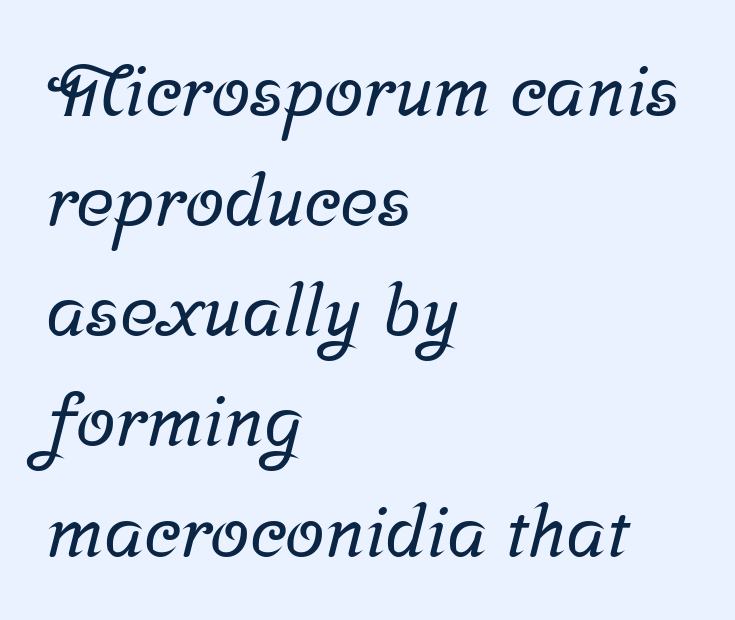
Q: Is the text underlined? A: No.
Q: How is the paragraph aligned? A: Left-aligned.
Q: Is the spacing between letters normal or unusually wide? A: Normal.
Q: Is the spacing between lines tight, normal or loose? A: Normal.
Q: Width (condensed, normal, or wide)? A: Normal.
Q: Stroke contrast? A: Low.
Q: x-height? A: Medium.
Q: Monospaced? A: No.
